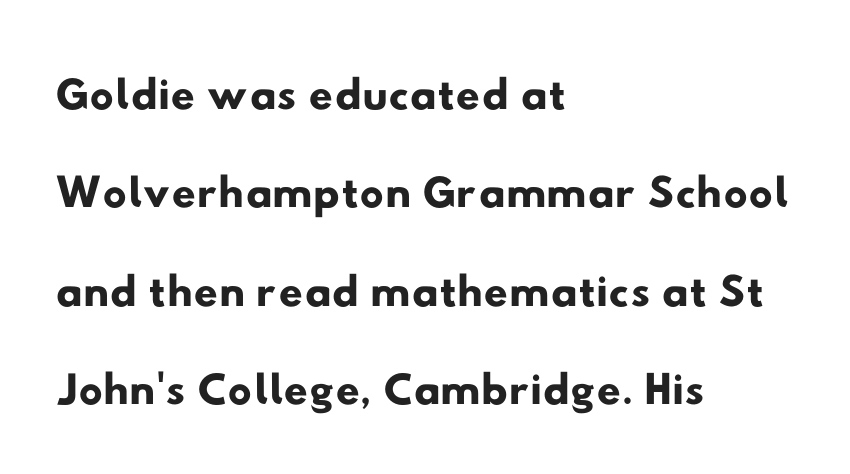
Each new line begins a customary step beneath the previous one. The text was rendered using a sans face with plain stroke endings. Just letters on the line, the space beneath them empty. These lines are set flush left with a ragged right edge. These lines keep a tight, regular rhythm from letter to letter.
